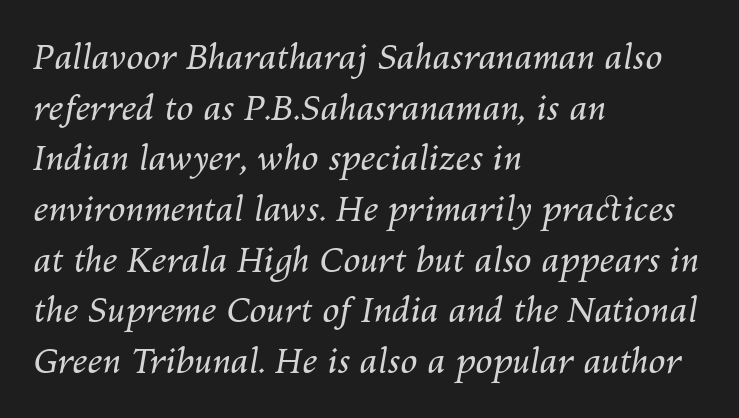
{"italic": "yes", "lean": "right", "slant_degrees": 10, "bold": "no", "weight": "regular", "width": "normal", "stroke_contrast": "medium", "x_height": "medium", "monospaced": "no", "underline": "no", "align": "left", "line_spacing": "normal", "line_spacing_ratio": 1.49, "letter_spacing": "normal", "letter_spacing_em": 0.0, "glyph_px": 34}
